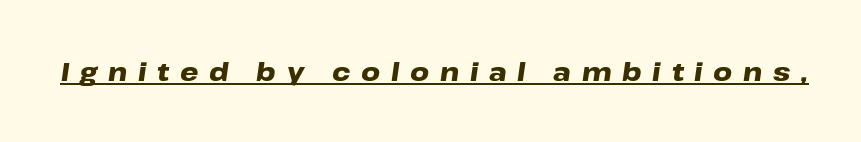
Notice how thick the strokes are: this is what a full bold looks like. A typesetter would call this heavily tracked-out type. You can tell it's italic because the verticals aren't actually vertical. Beneath each row of characters lies a ruled line.
